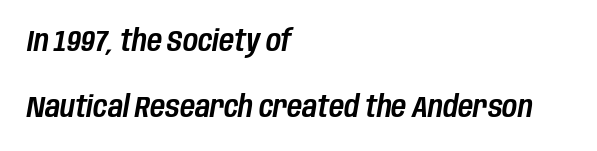
The image shows 29 px condensed type, italic (leaning right); set left-aligned, loose line spacing (2.27x), normal letter spacing, not underlined; low stroke contrast and a large x-height.
